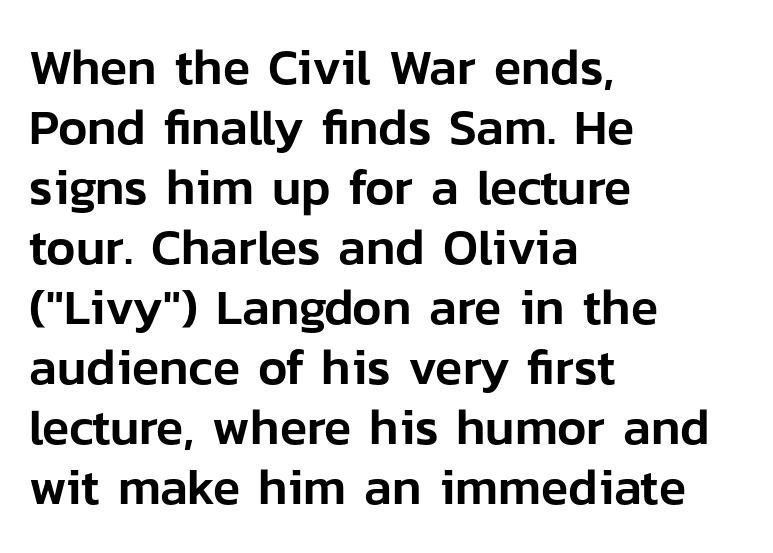
{"serif": "no", "italic": "no", "width": "normal", "stroke_contrast": "low", "x_height": "medium", "monospaced": "no", "underline": "no", "align": "left", "line_spacing_ratio": 1.2, "letter_spacing": "normal", "letter_spacing_em": 0.0, "glyph_px": 50}
